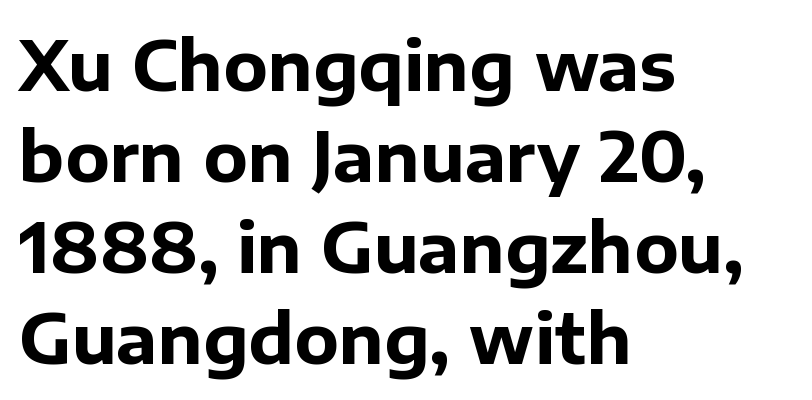
{"serif": "no", "italic": "no", "bold": "yes", "weight": "bold", "width": "normal", "stroke_contrast": "low", "x_height": "medium", "monospaced": "no", "underline": "no", "align": "left", "line_spacing": "normal", "line_spacing_ratio": 1.32, "letter_spacing": "normal", "letter_spacing_em": 0.0, "glyph_px": 69}
